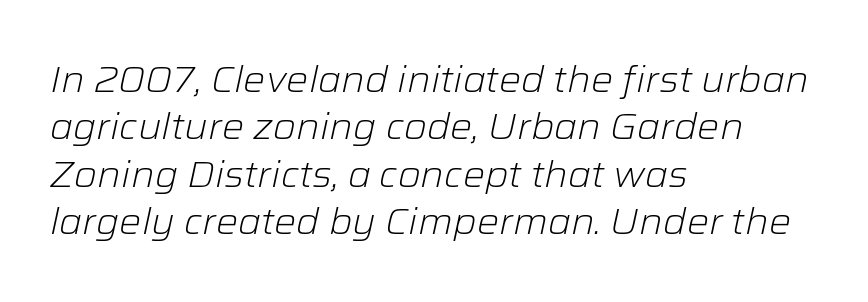
Q: Is the text bold? A: No.
Q: Is the text italic (slanted)? A: Yes, it leans right by about 12 degrees.
Q: Is the text underlined? A: No.
Q: How is the paragraph aligned? A: Left-aligned.
Q: Is the spacing between letters normal or unusually wide? A: Normal.
Q: Is the spacing between lines tight, normal or loose? A: Normal.
Q: Width (condensed, normal, or wide)? A: Normal.
Q: Stroke contrast? A: Low.
Q: x-height? A: Medium.
Q: Monospaced? A: No.
